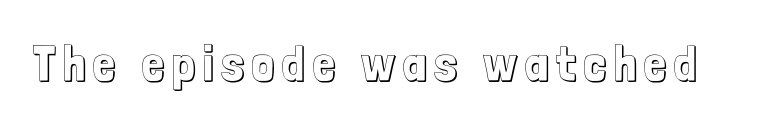
The image shows 49 px condensed type, upright; set not underlined; a medium x-height.
